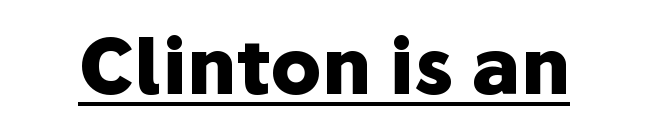
Q: Is the text bold? A: Yes.
Q: Is the text italic (slanted)? A: No, it is upright.
Q: Is the typeface a serif or a sans-serif typeface? A: Sans-serif.
Q: Is the text underlined? A: Yes.
Q: Is the spacing between letters normal or unusually wide? A: Normal.
Q: Width (condensed, normal, or wide)? A: Normal.
Q: Stroke contrast? A: Low.
Q: x-height? A: Medium.
Q: Monospaced? A: No.
